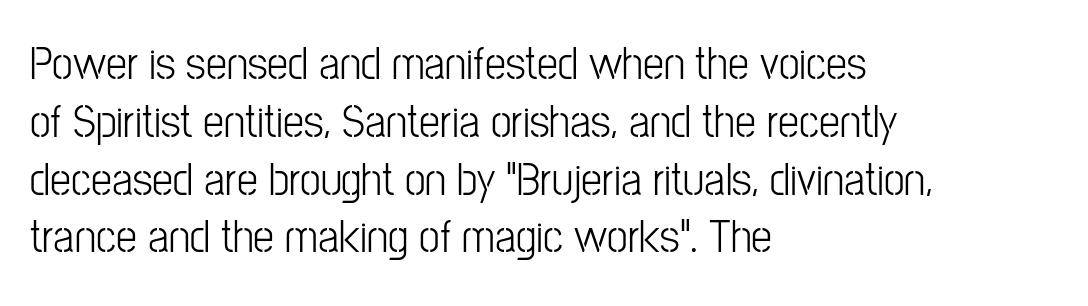
{"serif": "no", "italic": "no", "bold": "no", "weight": "light", "width": "condensed", "stroke_contrast": "low", "x_height": "medium", "monospaced": "no", "underline": "no", "align": "left", "line_spacing_ratio": 1.23, "letter_spacing": "normal", "letter_spacing_em": 0.0, "glyph_px": 47}
